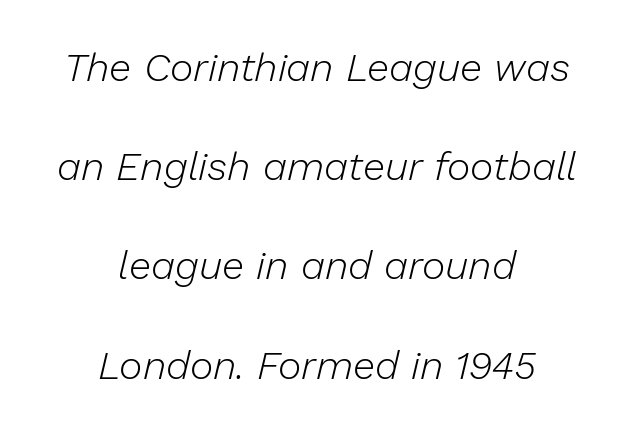
The image shows 40 px light type, italic (leaning right); set centered, loose line spacing (2.48x), normal letter spacing, not underlined; low stroke contrast and a medium x-height.
